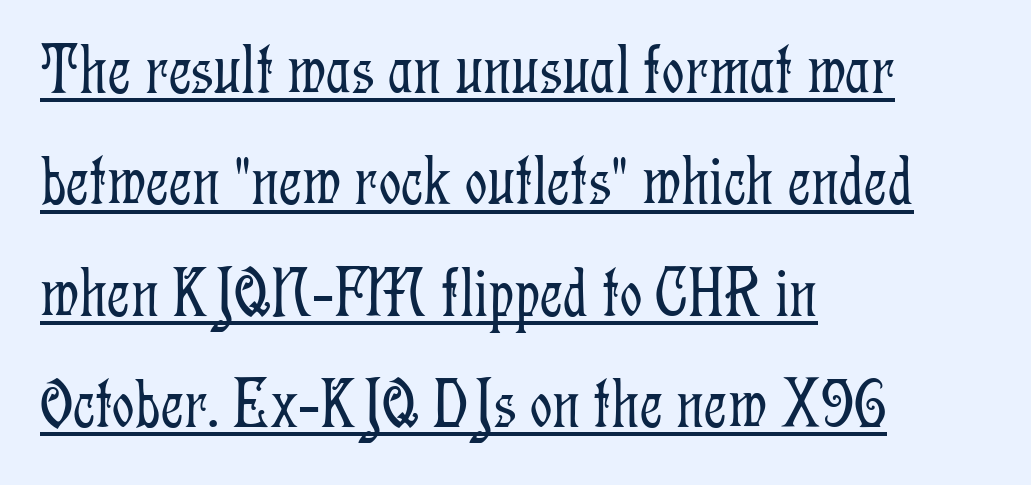
Q: Is the text bold? A: No.
Q: Is the text italic (slanted)? A: No, it is upright.
Q: Is the typeface a serif or a sans-serif typeface? A: Serif.
Q: Is the text underlined? A: Yes.
Q: How is the paragraph aligned? A: Left-aligned.
Q: Is the spacing between letters normal or unusually wide? A: Normal.
Q: Is the spacing between lines tight, normal or loose? A: Normal.
Q: Width (condensed, normal, or wide)? A: Condensed.
Q: Stroke contrast? A: Low.
Q: x-height? A: Medium.
Q: Monospaced? A: No.
